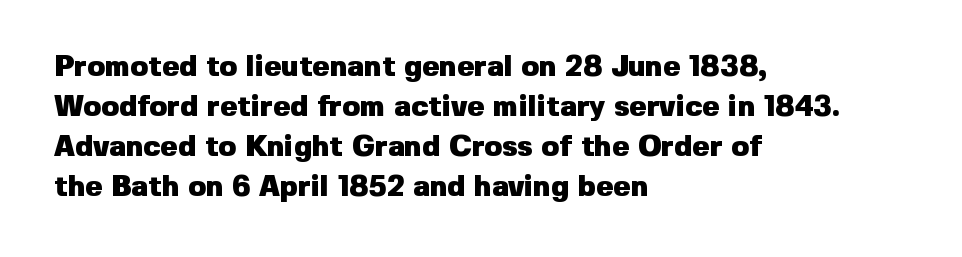
The image shows 29 px heavy sans-serif type, upright; set left-aligned, normal line spacing (1.38x), normal letter spacing, not underlined; low stroke contrast and a medium x-height.
